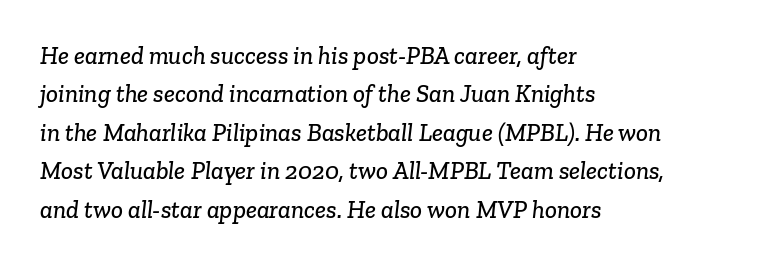
A student would call this left alignment; a typographer would say flush left, rag right. The space beneath each line is pristine and unruled. The gaps between neighbouring characters are ordinary and unremarkable. The designer left line spacing at the default.
